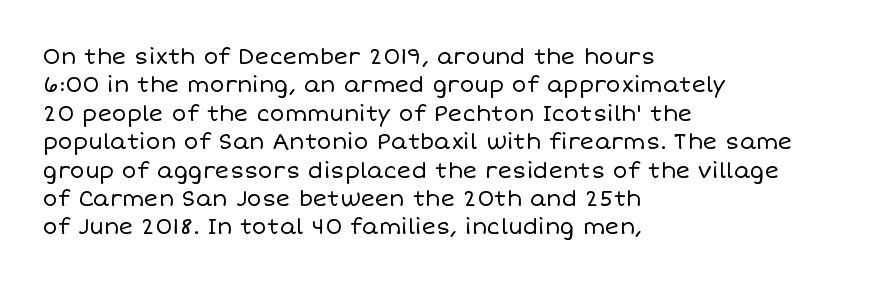
The image shows 22 px text type, upright; set left-aligned, normal line spacing (1.29x), normal letter spacing, not underlined.
